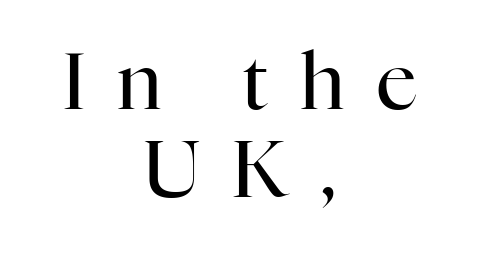
Layout note: lines centered. Letters rest on an invisible, unmarked baseline. Vertically, the passage feels compressed, each row crowding the next. The letterforms stand isolated, each surrounded by extra space. Is this a heavy cut? Hardly; it is regular or lighter. Is this a fixed-width face? No — the glyphs have proportional, varying widths.
